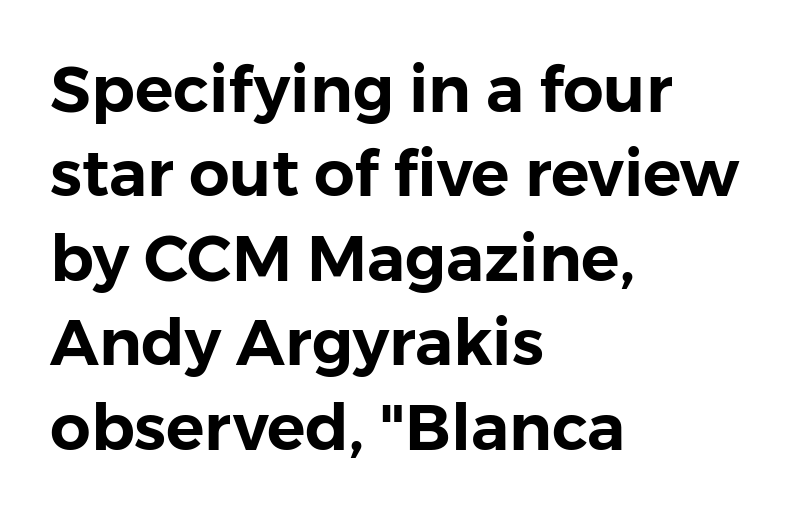
{"serif": "no", "italic": "no", "width": "normal", "stroke_contrast": "low", "x_height": "medium", "monospaced": "no", "underline": "no", "align": "left", "line_spacing": "normal", "line_spacing_ratio": 1.32, "letter_spacing": "normal", "letter_spacing_em": 0.0, "glyph_px": 64}
